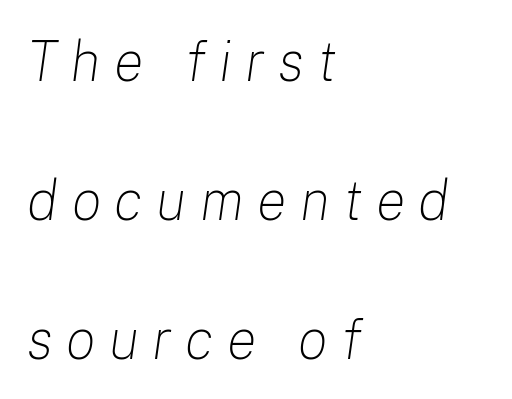
{"italic": "yes", "lean": "right", "slant_degrees": 8, "bold": "no", "weight": "light", "width": "normal", "stroke_contrast": "low", "x_height": "medium", "monospaced": "no", "underline": "no", "align": "left", "line_spacing": "loose", "line_spacing_ratio": 2.48, "letter_spacing": "wide", "letter_spacing_em": 0.24, "glyph_px": 56}
